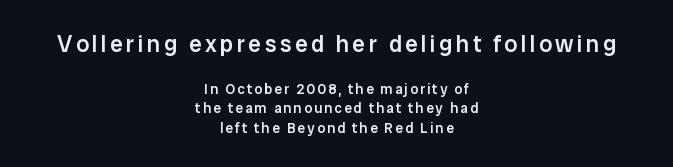
The image shows 23 px text type, upright; set centered, normal line spacing (1.4x), not underlined; the first (top) block is 1.64x larger.
